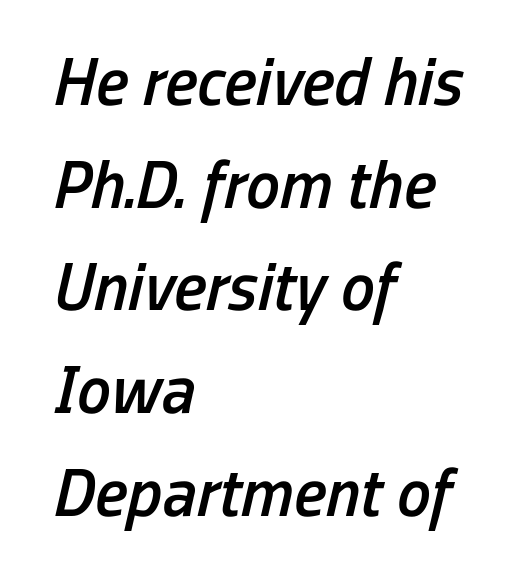
The image shows 68 px semibold, condensed type, italic (leaning right); set left-aligned, normal line spacing (1.51x), normal letter spacing, not underlined; low stroke contrast and a medium x-height.
